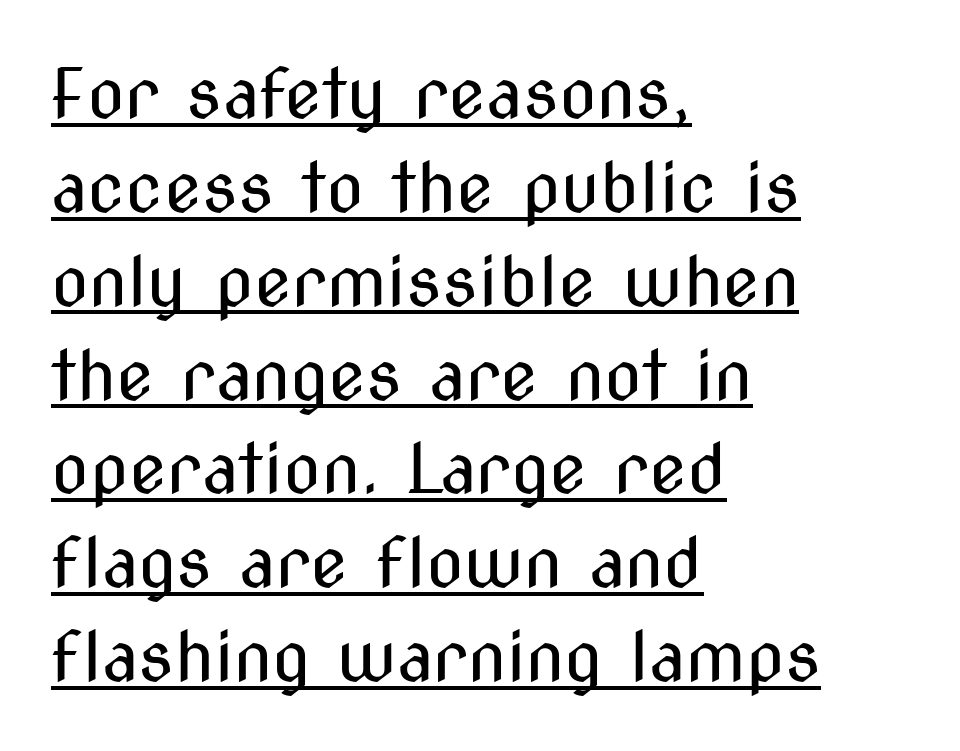
Q: Is the text bold? A: No.
Q: Is the text italic (slanted)? A: No, it is upright.
Q: Is the typeface a serif or a sans-serif typeface? A: Sans-serif.
Q: Is the text underlined? A: Yes.
Q: How is the paragraph aligned? A: Left-aligned.
Q: Is the spacing between letters normal or unusually wide? A: Normal.
Q: Is the spacing between lines tight, normal or loose? A: Normal.
Q: Width (condensed, normal, or wide)? A: Condensed.
Q: Stroke contrast? A: Medium.
Q: x-height? A: Medium.
Q: Monospaced? A: No.
